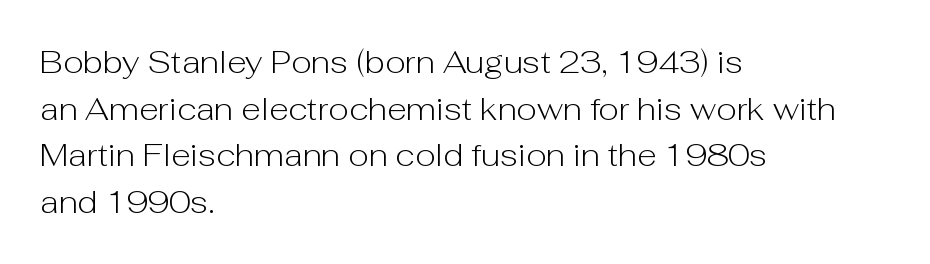
The image shows 32 px light sans-serif type, upright; set left-aligned, normal line spacing (1.46x), normal letter spacing, not underlined; low stroke contrast and a medium x-height.
